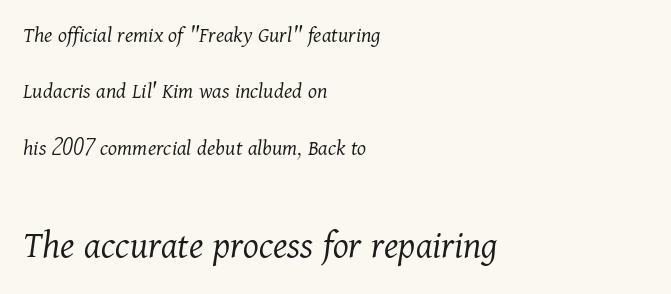
The image shows 40 px light serif type, italic (leaning right); set left-aligned, loose line spacing (2.45x), normal letter spacing, not underlined; the second (bottom) block is 1.74x larger; medium stroke contrast and a medium x-height.
